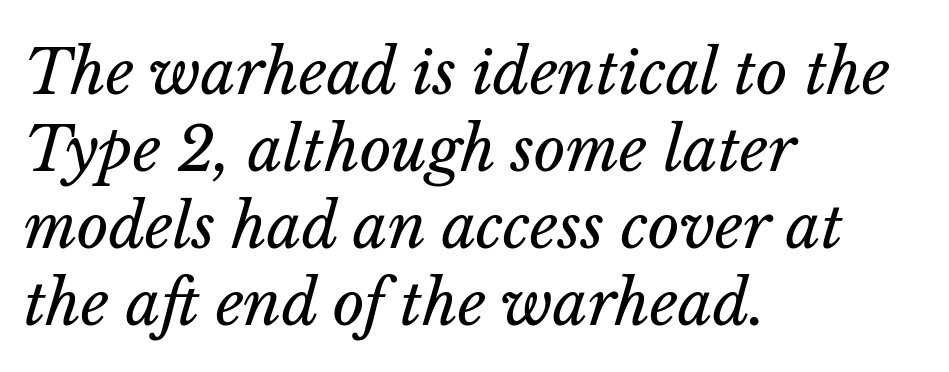
A bare baseline throughout the passage. Spacing between characters is what you'd get straight out of the box. Each line starts at the same left margin while the right side varies. Unbolded letterforms with no extra heft.
